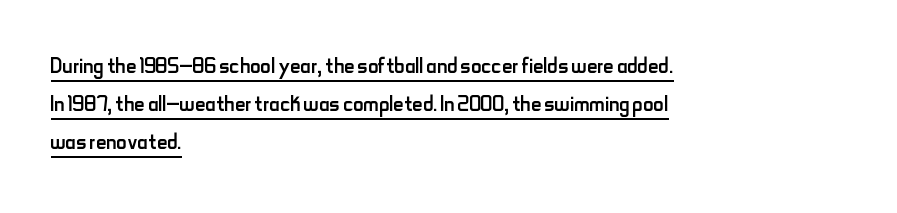
Does a line run under the words? Yes, clearly. The weight would be labelled regular, book, light, or lighter still. The block of text has a typical density, with ordinary space between rows. No italicization has been applied; the sample stays upright. Leftover space on each line is placed entirely after the last word.
